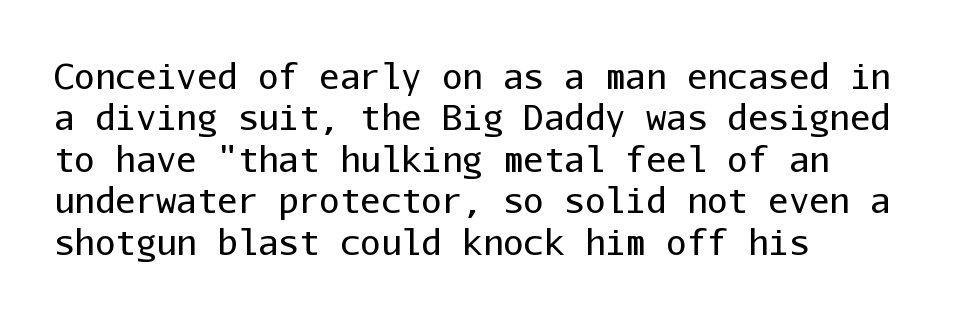
Q: Is the text bold? A: No.
Q: Is the text italic (slanted)? A: No, it is upright.
Q: Is the typeface a serif or a sans-serif typeface? A: Sans-serif.
Q: Is the text underlined? A: No.
Q: How is the paragraph aligned? A: Left-aligned.
Q: Is the spacing between letters normal or unusually wide? A: Normal.
Q: Width (condensed, normal, or wide)? A: Normal.
Q: Stroke contrast? A: Low.
Q: x-height? A: Medium.
Q: Monospaced? A: Yes.
